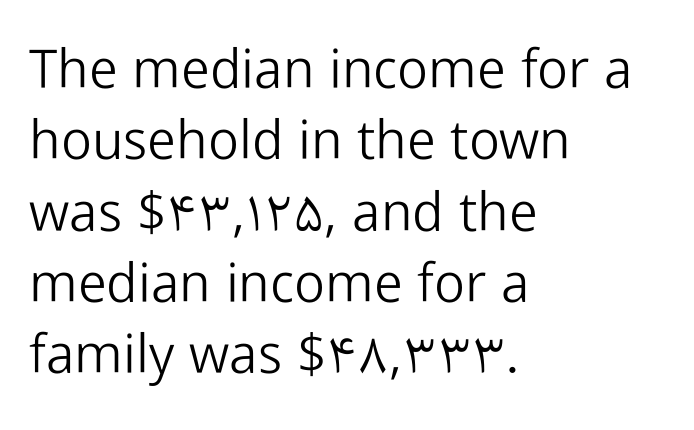
You could not count columns in this text — the font is proportionally spaced. This rendering features lettering with no underline. This is the regular roman posture of the typeface. Are there feet on the stems? There aren't — it's a sans. The line-height multiplier appears to be the usual default.
